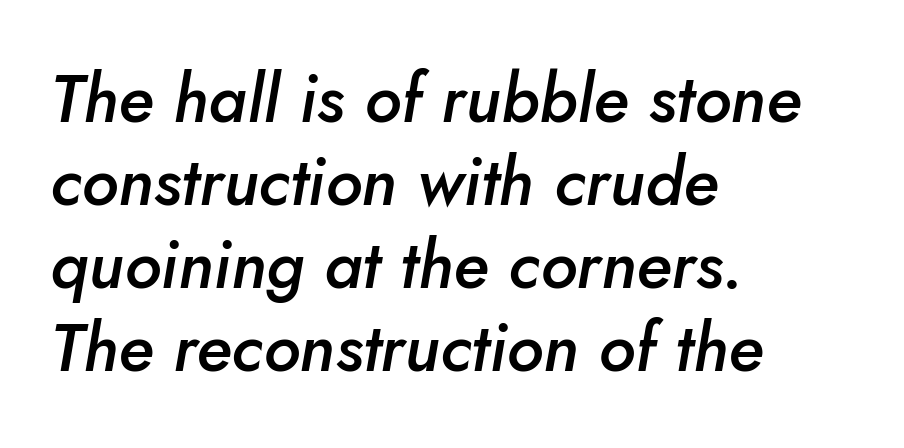
Q: Is the text bold? A: Semi-bold.
Q: Is the text italic (slanted)? A: Yes, it leans right by about 5 degrees.
Q: Is the text underlined? A: No.
Q: How is the paragraph aligned? A: Left-aligned.
Q: Is the spacing between letters normal or unusually wide? A: Normal.
Q: Width (condensed, normal, or wide)? A: Normal.
Q: Stroke contrast? A: Low.
Q: x-height? A: Small.
Q: Monospaced? A: No.
